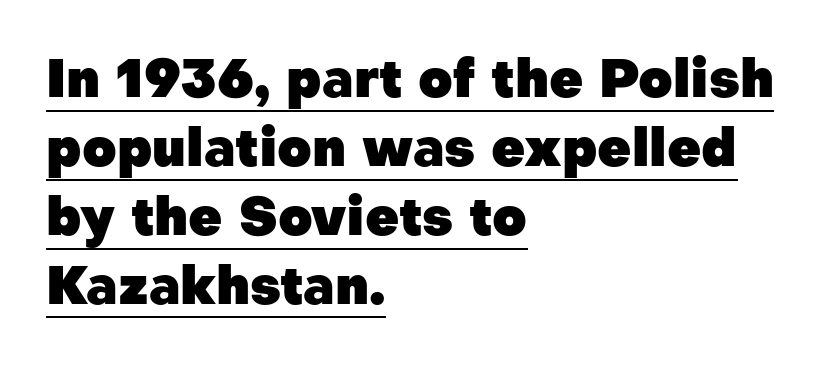
One glance says typical: line gaps are just what's usual. Every word sits above its own underline. This is the regular roman posture of the typeface. These words are printed bold, with thick strokes throughout. Note: no serifs on the glyphs. Is the letter spacing exaggerated? No — it looks like the ordinary default.
